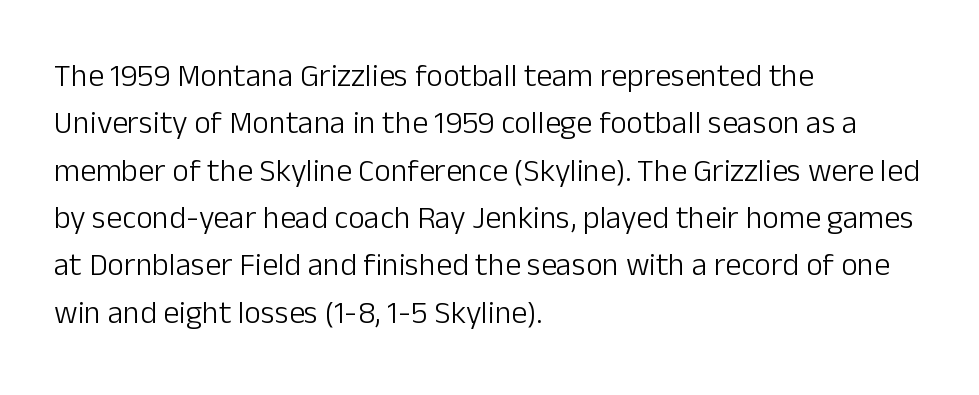
The image shows 32 px light sans-serif type, upright; set left-aligned, normal line spacing (1.48x), normal letter spacing, not underlined; low stroke contrast and a medium x-height.
